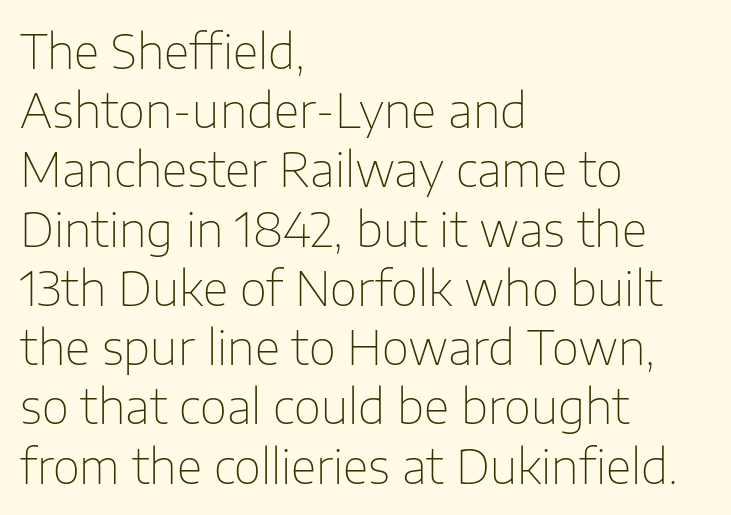
{"serif": "no", "italic": "no", "bold": "no", "weight": "thin", "width": "normal", "stroke_contrast": "low", "x_height": "medium", "monospaced": "no", "underline": "no", "align": "left", "line_spacing": "normal", "line_spacing_ratio": 1.26, "letter_spacing": "normal", "letter_spacing_em": 0.0, "glyph_px": 47}
